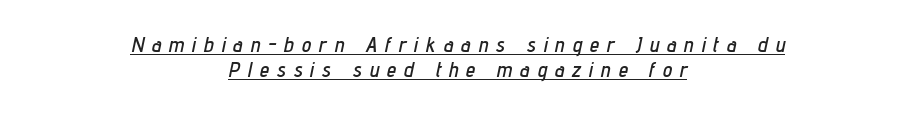
The image shows 21 px text type, italic (leaning right); set centered, line spacing 1.2x, unusually wide letter spacing (+0.38 em), underlined.
